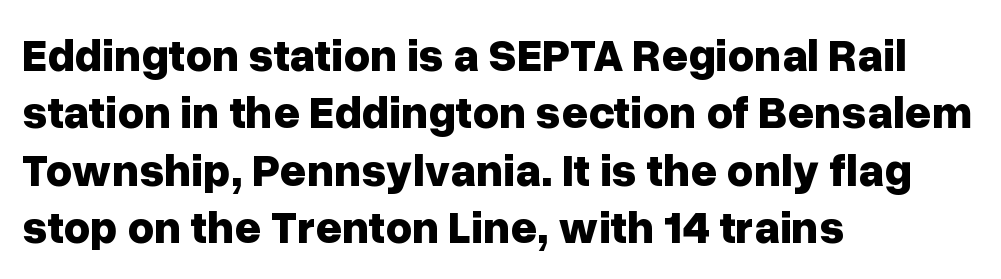
{"serif": "no", "italic": "no", "bold": "yes", "weight": "bold", "width": "normal", "stroke_contrast": "low", "x_height": "medium", "monospaced": "no", "underline": "no", "align": "left", "line_spacing": "normal", "line_spacing_ratio": 1.25, "letter_spacing": "normal", "letter_spacing_em": 0.0, "glyph_px": 46}
